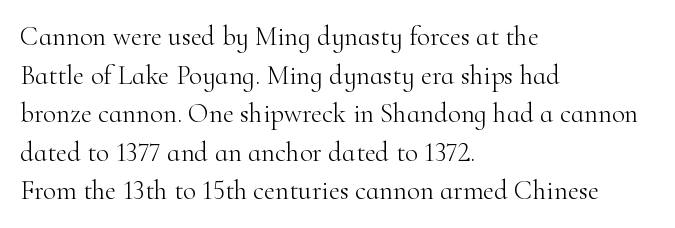
The image shows 27 px text type, upright; set left-aligned, normal line spacing (1.43x), normal letter spacing, not underlined.
